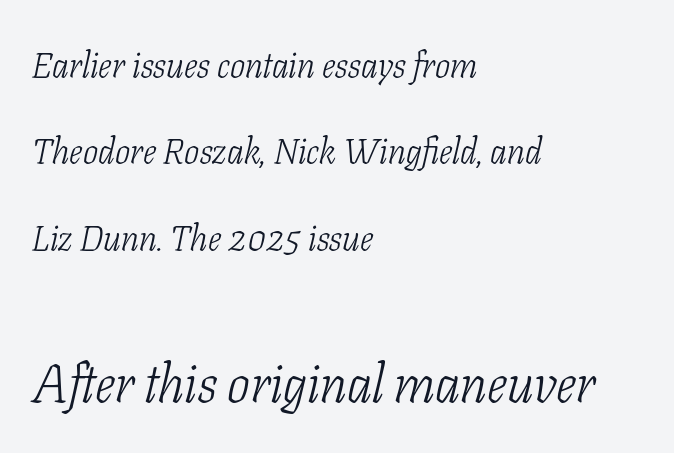
{"serif": "yes", "italic": "yes", "lean": "right", "slant_degrees": 11, "bold": "no", "weight": "light", "width": "condensed", "stroke_contrast": "low", "x_height": "medium", "monospaced": "no", "underline": "no", "align": "left", "line_spacing": "loose", "line_spacing_ratio": 2.4, "letter_spacing": "normal", "letter_spacing_em": 0.0, "larger_block": "second", "size_ratio": 1.5, "glyph_px": 54}
